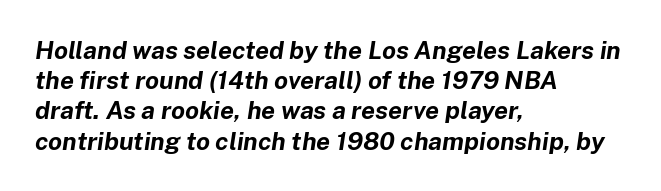
A typesetter would call this zero additional tracking. Strong, thick strokes mark this as bold type. The ragged edge is on the right, which tells us the setting is flush left. The typography opts for an oblique posture over an upright one. The space directly below the letters is spotless.
